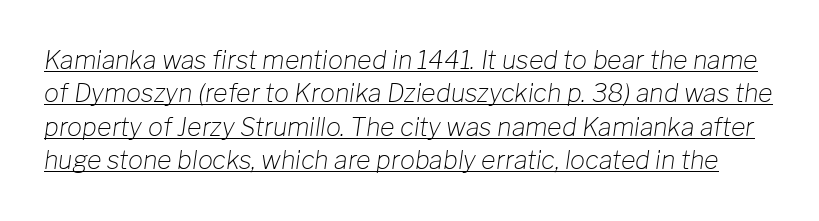
The image shows 25 px text type, italic (leaning right); set normal line spacing (1.34x), normal letter spacing, underlined.
